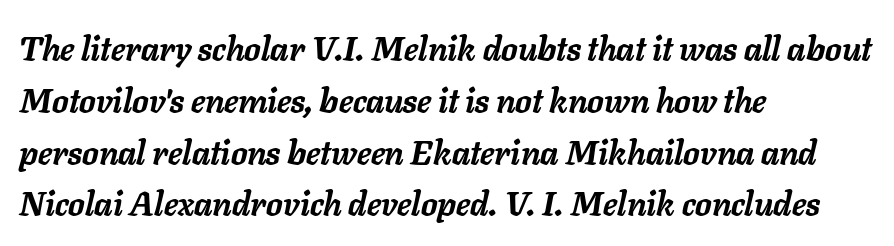
Q: Is the text bold? A: Yes.
Q: Is the text italic (slanted)? A: Yes, it leans right by about 11 degrees.
Q: Is the text underlined? A: No.
Q: How is the paragraph aligned? A: Left-aligned.
Q: Is the spacing between letters normal or unusually wide? A: Normal.
Q: Is the spacing between lines tight, normal or loose? A: Normal.
Q: Width (condensed, normal, or wide)? A: Normal.
Q: Stroke contrast? A: Low.
Q: x-height? A: Medium.
Q: Monospaced? A: No.
